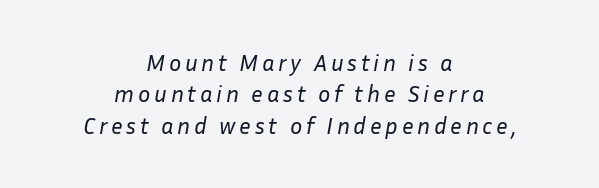
{"italic": "yes", "lean": "right", "slant_degrees": 10, "bold": "no", "underline": "no", "align": "center", "line_spacing": "normal", "line_spacing_ratio": 1.36, "glyph_px": 23}
